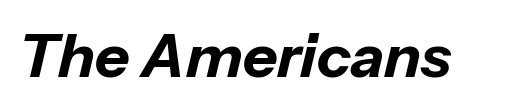
{"italic": "yes", "lean": "right", "slant_degrees": 13, "bold": "yes", "weight": "bold", "width": "normal", "stroke_contrast": "low", "x_height": "medium", "monospaced": "no", "underline": "no", "letter_spacing": "normal", "letter_spacing_em": 0.0, "glyph_px": 60}
